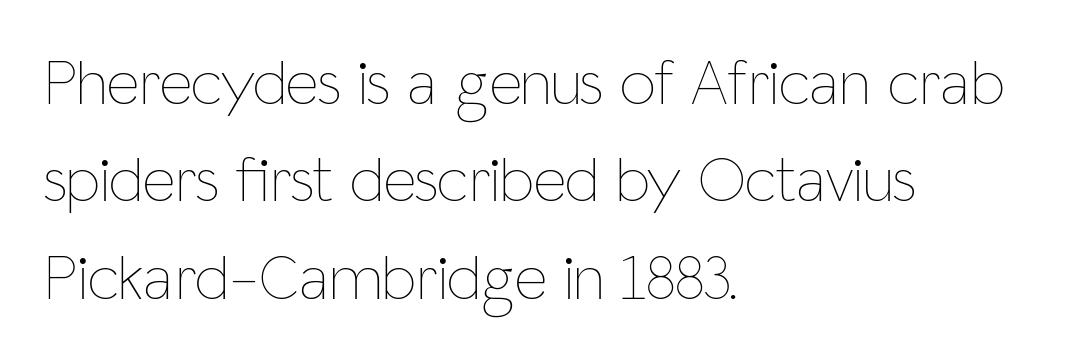
The image shows 64 px thin, condensed type, upright; set left-aligned, normal line spacing (1.52x), normal letter spacing, not underlined; low stroke contrast and a medium x-height.
